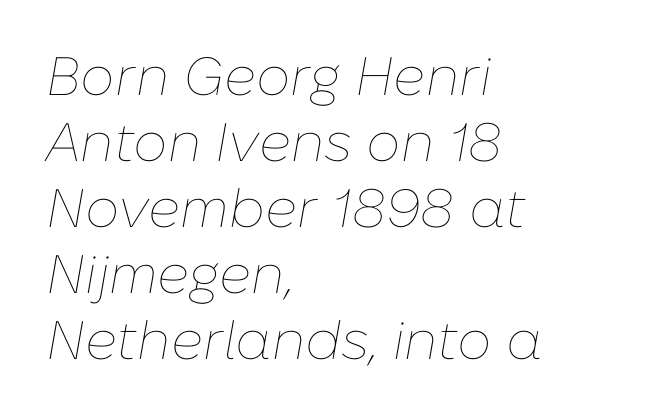
Q: Is the text bold? A: No.
Q: Is the text italic (slanted)? A: Yes, it leans right by about 10 degrees.
Q: Is the text underlined? A: No.
Q: How is the paragraph aligned? A: Left-aligned.
Q: Is the spacing between letters normal or unusually wide? A: Normal.
Q: Width (condensed, normal, or wide)? A: Normal.
Q: Stroke contrast? A: Low.
Q: x-height? A: Medium.
Q: Monospaced? A: No.
